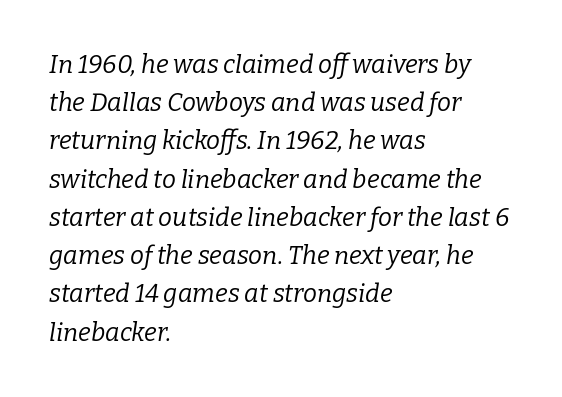
Q: Is the text bold? A: No.
Q: Is the text italic (slanted)? A: Yes, it leans right by about 9 degrees.
Q: Is the text underlined? A: No.
Q: How is the paragraph aligned? A: Left-aligned.
Q: Is the spacing between letters normal or unusually wide? A: Normal.
Q: Is the spacing between lines tight, normal or loose? A: Normal.
